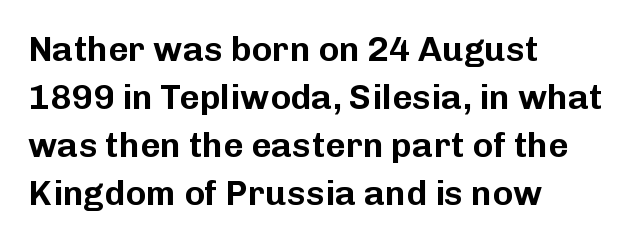
{"serif": "no", "italic": "no", "width": "normal", "stroke_contrast": "low", "x_height": "medium", "monospaced": "no", "underline": "no", "align": "left", "line_spacing": "normal", "line_spacing_ratio": 1.37, "letter_spacing": "normal", "letter_spacing_em": 0.0, "glyph_px": 35}
